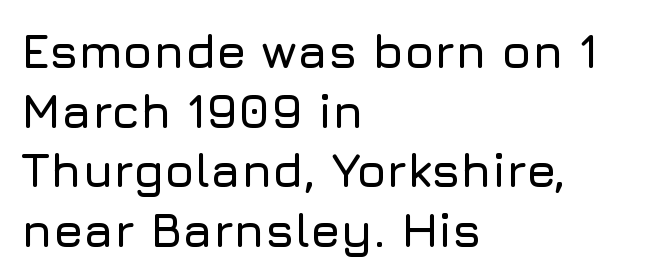
Q: Is the text italic (slanted)? A: No, it is upright.
Q: Is the typeface a serif or a sans-serif typeface? A: Sans-serif.
Q: Is the text underlined? A: No.
Q: How is the paragraph aligned? A: Left-aligned.
Q: Is the spacing between letters normal or unusually wide? A: Normal.
Q: Width (condensed, normal, or wide)? A: Normal.
Q: Stroke contrast? A: Low.
Q: x-height? A: Medium.
Q: Monospaced? A: No.
